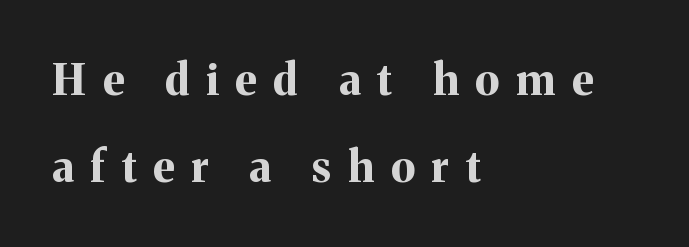
Q: Is the text bold? A: Yes.
Q: Is the text italic (slanted)? A: No, it is upright.
Q: Is the typeface a serif or a sans-serif typeface? A: Serif.
Q: Is the text underlined? A: No.
Q: How is the paragraph aligned? A: Left-aligned.
Q: Is the spacing between letters normal or unusually wide? A: Unusually wide.
Q: Is the spacing between lines tight, normal or loose? A: Loose.
Q: Width (condensed, normal, or wide)? A: Normal.
Q: Stroke contrast? A: Medium.
Q: x-height? A: Medium.
Q: Monospaced? A: No.
